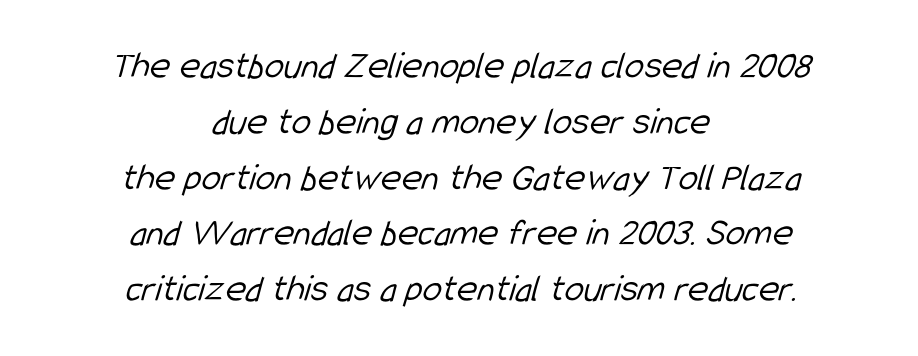
The image shows 39 px light, condensed sans-serif type; set centered, normal line spacing (1.43x), normal letter spacing, not underlined; low stroke contrast and a medium x-height.
